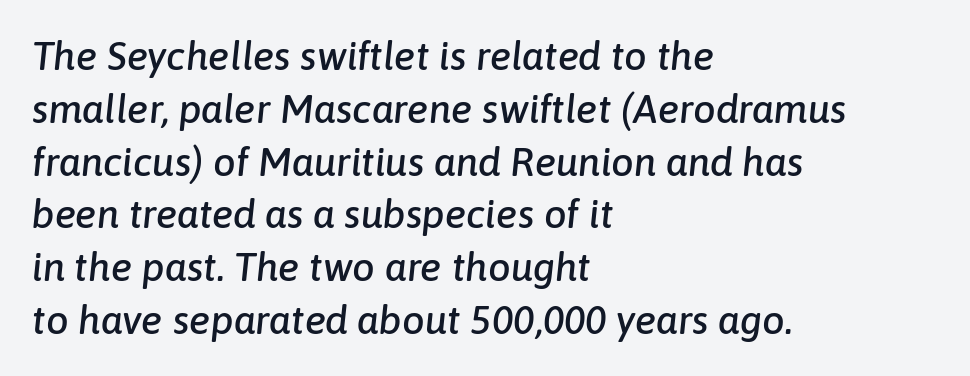
Q: Is the text italic (slanted)? A: Yes, it leans right by about 6 degrees.
Q: Is the text underlined? A: No.
Q: How is the paragraph aligned? A: Left-aligned.
Q: Is the spacing between letters normal or unusually wide? A: Normal.
Q: Is the spacing between lines tight, normal or loose? A: Normal.
Q: Width (condensed, normal, or wide)? A: Normal.
Q: Stroke contrast? A: Low.
Q: x-height? A: Medium.
Q: Monospaced? A: No.
